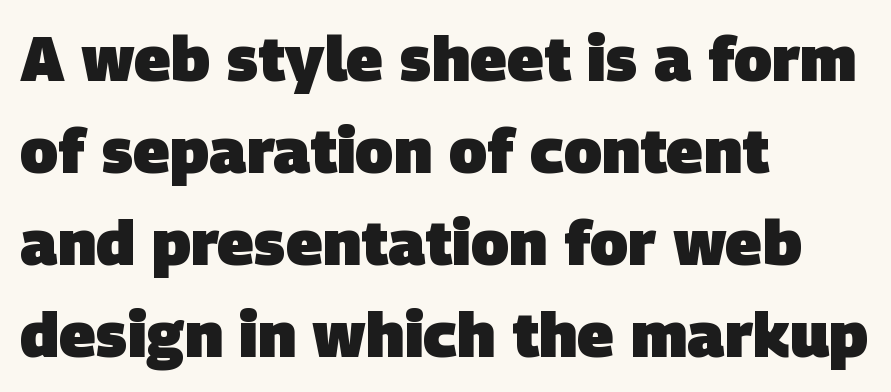
Q: Is the text bold? A: Yes.
Q: Is the typeface a serif or a sans-serif typeface? A: Sans-serif.
Q: Is the text underlined? A: No.
Q: How is the paragraph aligned? A: Left-aligned.
Q: Is the spacing between letters normal or unusually wide? A: Normal.
Q: Is the spacing between lines tight, normal or loose? A: Normal.
Q: Width (condensed, normal, or wide)? A: Normal.
Q: Stroke contrast? A: Low.
Q: x-height? A: Large.
Q: Monospaced? A: No.
